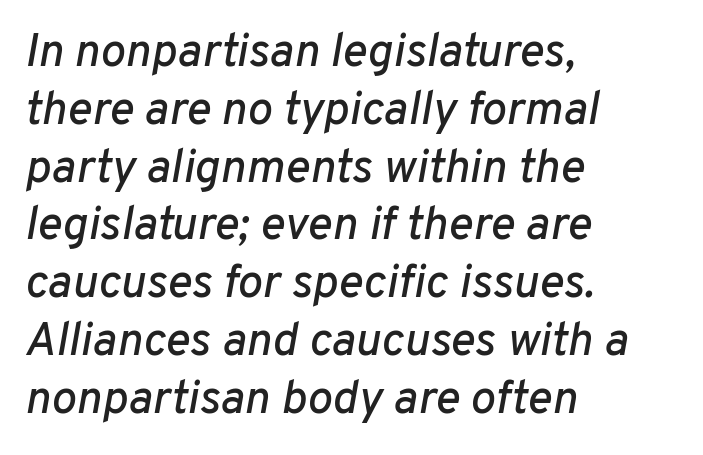
{"italic": "yes", "lean": "right", "slant_degrees": 10, "width": "normal", "stroke_contrast": "low", "x_height": "medium", "monospaced": "no", "underline": "no", "align": "left", "line_spacing_ratio": 1.23, "letter_spacing": "normal", "letter_spacing_em": 0.0, "glyph_px": 47}
